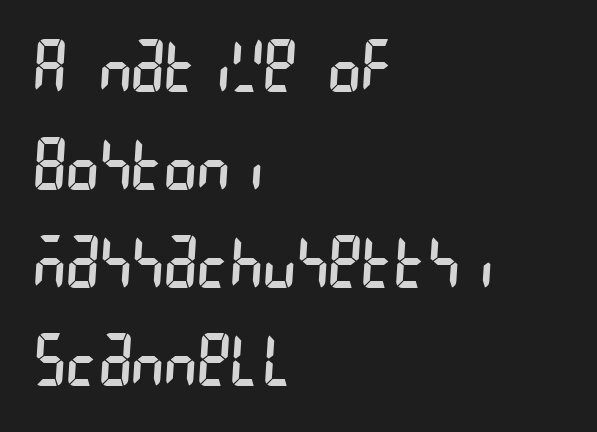
The image shows 70 px regular-weight, condensed sans-serif type; set left-aligned, normal line spacing (1.4x), normal letter spacing, not underlined; low stroke contrast and a large x-height.
